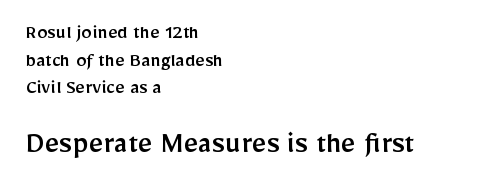
Q: Is the text italic (slanted)? A: No, it is upright.
Q: Is the typeface a serif or a sans-serif typeface? A: Sans-serif.
Q: Is the text underlined? A: No.
Q: How is the paragraph aligned? A: Left-aligned.
Q: Is the spacing between letters normal or unusually wide? A: Normal.
Q: Is the spacing between lines tight, normal or loose? A: Normal.
Q: Which block of text is set in a larger size, the first (top) or the second (bottom)? A: The second (bottom) one.
Q: Width (condensed, normal, or wide)? A: Normal.
Q: Stroke contrast? A: Low.
Q: x-height? A: Medium.
Q: Monospaced? A: No.
